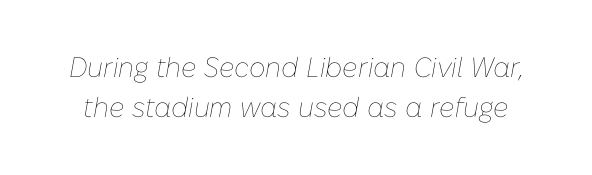
{"italic": "yes", "lean": "right", "slant_degrees": 10, "bold": "no", "weight": "thin", "width": "normal", "stroke_contrast": "low", "x_height": "medium", "monospaced": "no", "underline": "no", "line_spacing": "normal", "line_spacing_ratio": 1.44, "letter_spacing": "normal", "letter_spacing_em": 0.0, "glyph_px": 28}
